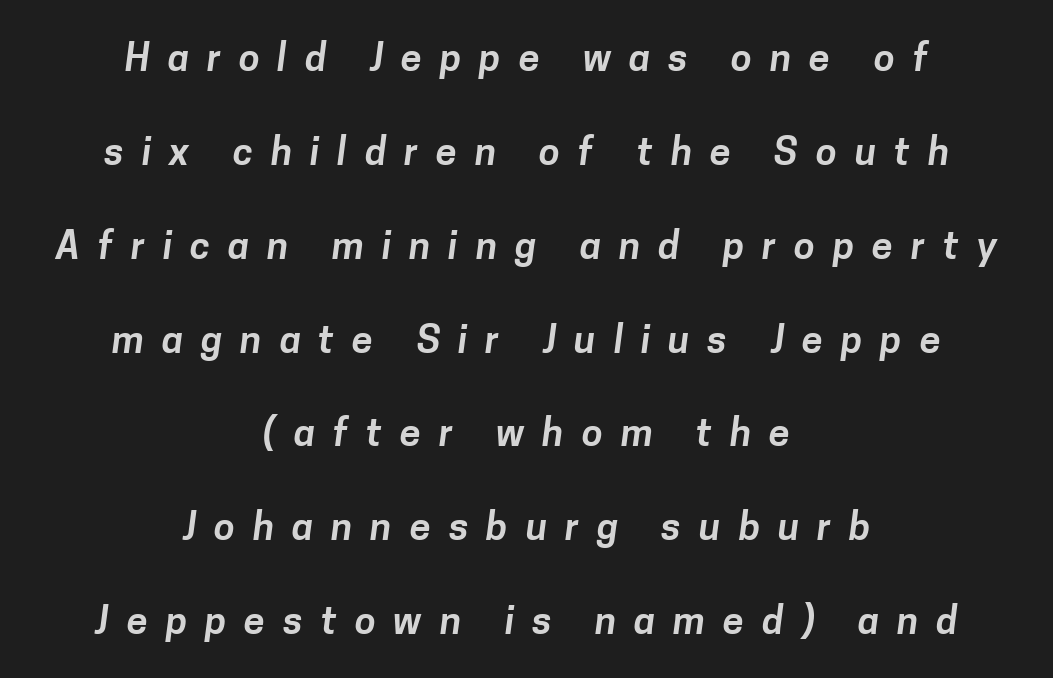
Characters follow at a spacing far wider than the type designer built in. Descenders are the only things crossing below the line. Which margin do the lines hug? Neither — every line sits in the middle. Typographically, this falls in the sans-serif category. You could not count columns in this text — the font is proportionally spaced.
